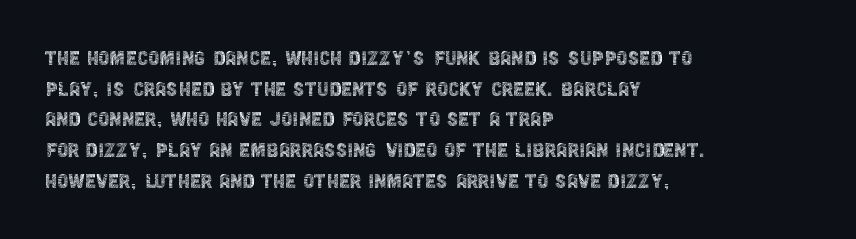
Q: Is the text bold? A: No.
Q: Is the text italic (slanted)? A: No, it is upright.
Q: Is the text underlined? A: No.
Q: How is the paragraph aligned? A: Left-aligned.
Q: Is the spacing between letters normal or unusually wide? A: Normal.
